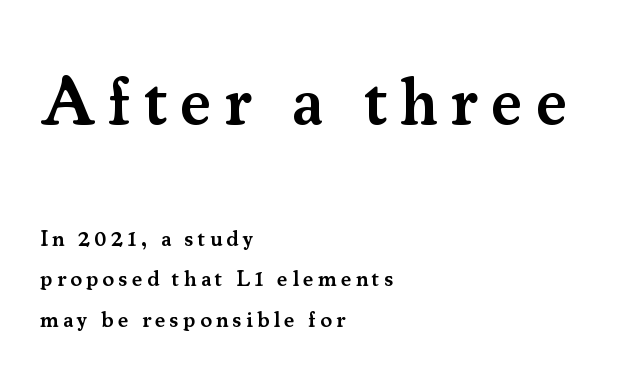
Q: Is the text bold? A: Semi-bold.
Q: Is the text italic (slanted)? A: No, it is upright.
Q: Is the typeface a serif or a sans-serif typeface? A: Serif.
Q: Is the text underlined? A: No.
Q: How is the paragraph aligned? A: Left-aligned.
Q: Which block of text is set in a larger size, the first (top) or the second (bottom)? A: The first (top) one.
Q: Width (condensed, normal, or wide)? A: Normal.
Q: Stroke contrast? A: Medium.
Q: x-height? A: Small.
Q: Monospaced? A: No.
